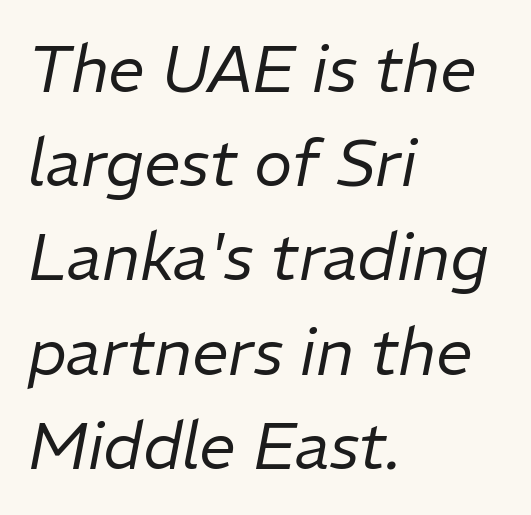
Q: Is the text bold? A: No.
Q: Is the text italic (slanted)? A: Yes, it leans right by about 11 degrees.
Q: Is the text underlined? A: No.
Q: How is the paragraph aligned? A: Left-aligned.
Q: Is the spacing between letters normal or unusually wide? A: Normal.
Q: Is the spacing between lines tight, normal or loose? A: Normal.
Q: Width (condensed, normal, or wide)? A: Normal.
Q: Stroke contrast? A: Low.
Q: x-height? A: Medium.
Q: Monospaced? A: No.
